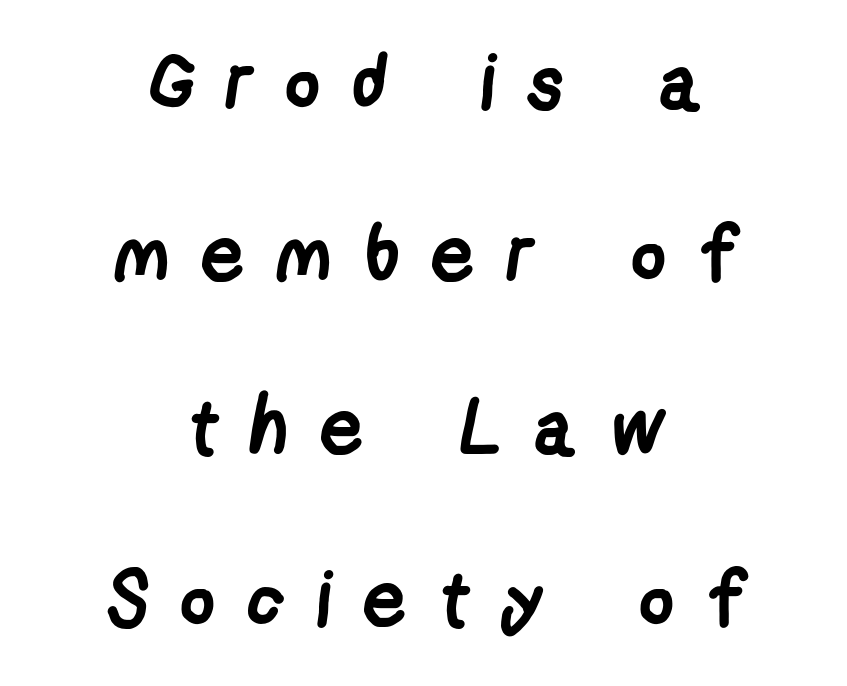
Q: Is the text bold? A: Yes.
Q: Is the typeface a serif or a sans-serif typeface? A: Sans-serif.
Q: Is the text underlined? A: No.
Q: How is the paragraph aligned? A: Centered.
Q: Is the spacing between letters normal or unusually wide? A: Unusually wide.
Q: Is the spacing between lines tight, normal or loose? A: Loose.
Q: Width (condensed, normal, or wide)? A: Condensed.
Q: Stroke contrast? A: Low.
Q: x-height? A: Medium.
Q: Monospaced? A: No.
